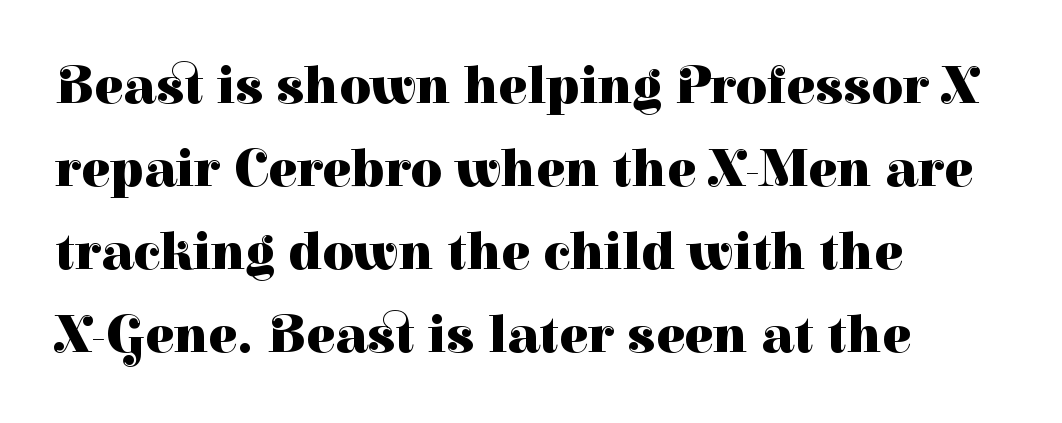
The image shows 54 px heavy serif type, upright; set left-aligned, normal line spacing (1.54x), normal letter spacing, not underlined; high stroke contrast and a medium x-height.
